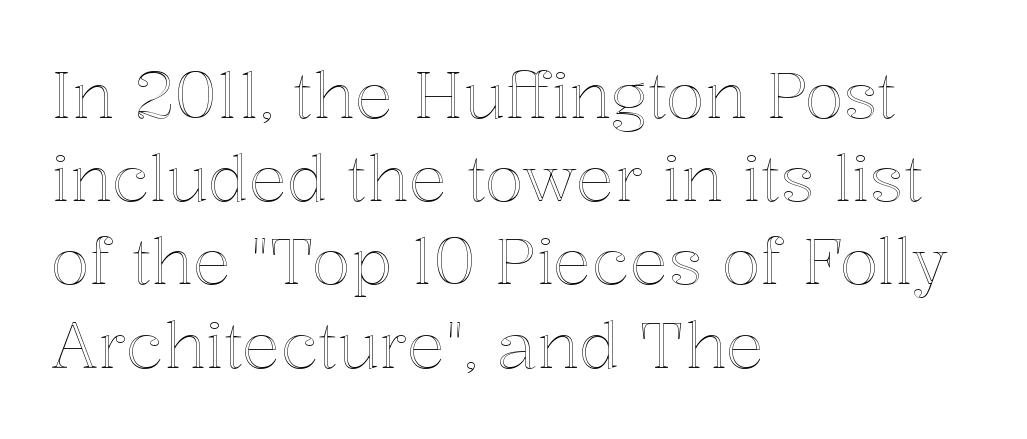
Q: Is the text italic (slanted)? A: No, it is upright.
Q: Is the text underlined? A: No.
Q: How is the paragraph aligned? A: Left-aligned.
Q: Is the spacing between letters normal or unusually wide? A: Normal.
Q: Is the spacing between lines tight, normal or loose? A: Normal.
Q: Width (condensed, normal, or wide)? A: Normal.
Q: x-height? A: Medium.
Q: Monospaced? A: No.
